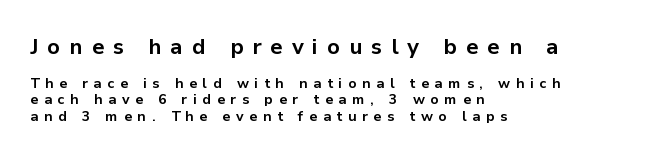
{"italic": "no", "bold": "yes", "underline": "no", "align": "left", "line_spacing_ratio": 1.16, "letter_spacing": "wide", "letter_spacing_em": 0.4, "larger_block": "first", "size_ratio": 1.57, "glyph_px": 22}
